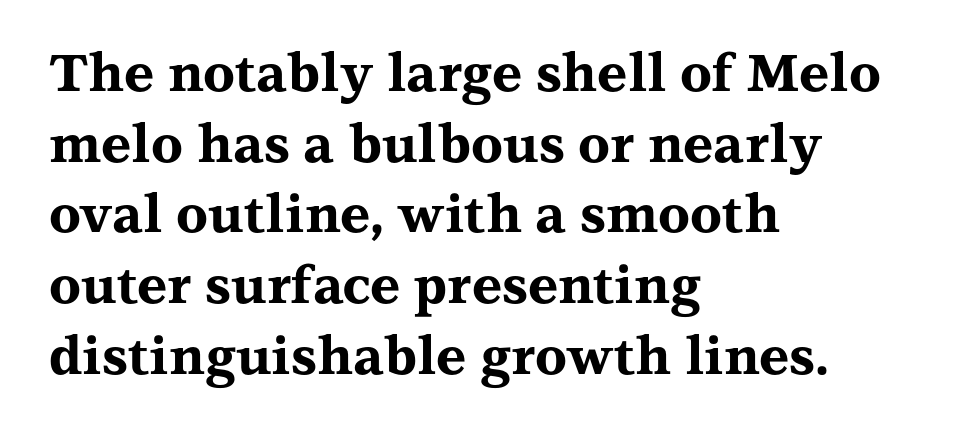
{"serif": "yes", "italic": "no", "bold": "yes", "weight": "bold", "width": "wide", "stroke_contrast": "medium", "x_height": "medium", "monospaced": "no", "underline": "no", "align": "left", "line_spacing": "normal", "line_spacing_ratio": 1.36, "letter_spacing": "normal", "letter_spacing_em": 0.0, "glyph_px": 52}
